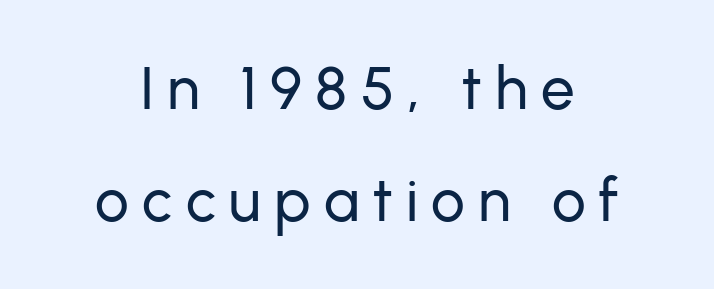
{"serif": "no", "italic": "no", "width": "normal", "stroke_contrast": "low", "x_height": "medium", "monospaced": "no", "underline": "no", "line_spacing_ratio": 1.87, "letter_spacing": "wide", "letter_spacing_em": 0.22, "glyph_px": 60}
